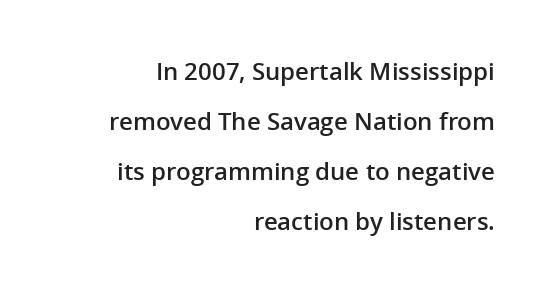
Italic? Not at all — the glyphs are vertical. A typesetter would call this zero additional tracking. The rendering uses a semibold face; strokes are thickened but not to full bold. Nobody drew a line under any word here. Regarding leading, the lines here are spaced well apart.
